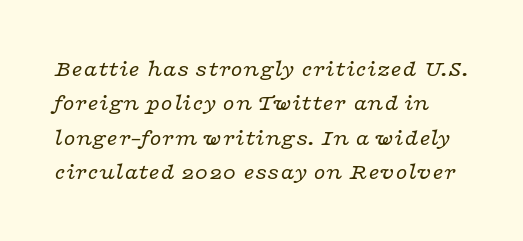
Q: Is the text bold? A: No.
Q: Is the text italic (slanted)? A: Yes, it leans right by about 16 degrees.
Q: Is the text underlined? A: No.
Q: Is the spacing between letters normal or unusually wide? A: Normal.
Q: Is the spacing between lines tight, normal or loose? A: Normal.
